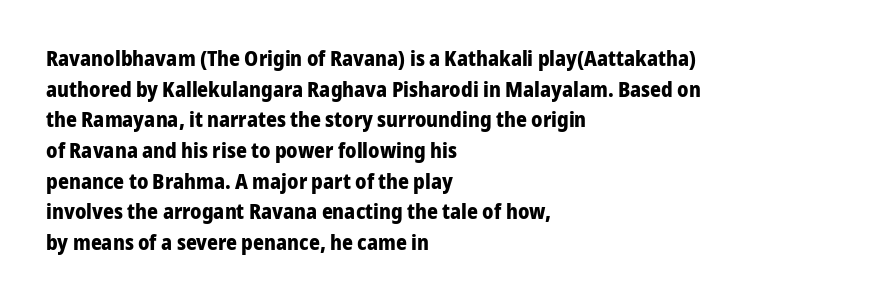
{"italic": "no", "bold": "yes", "underline": "no", "align": "left", "line_spacing": "normal", "line_spacing_ratio": 1.46, "letter_spacing": "normal", "letter_spacing_em": 0.0, "glyph_px": 21}
